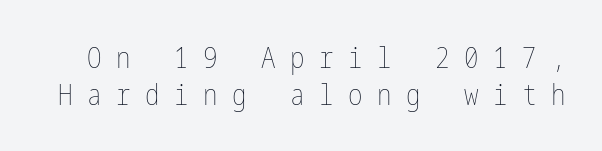
What's the leading like? Ordinary, nothing unusual. The letterforms sit at book weight or below. The rendering inserts visible extra space after every character. If you drew a line through each stem, it would be perfectly vertical.
